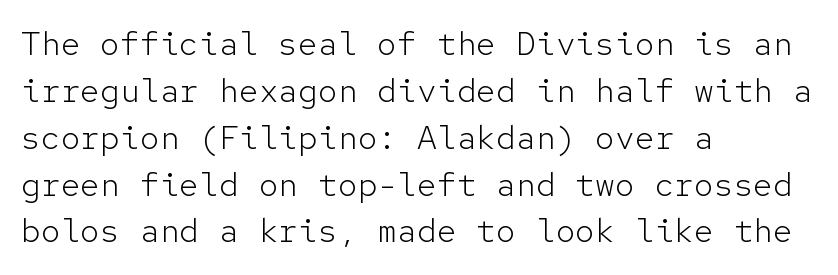
{"serif": "no", "italic": "no", "bold": "no", "weight": "light", "width": "normal", "stroke_contrast": "low", "x_height": "medium", "monospaced": "yes", "underline": "no", "align": "left", "line_spacing": "normal", "line_spacing_ratio": 1.42, "letter_spacing": "normal", "letter_spacing_em": 0.0, "glyph_px": 33}
